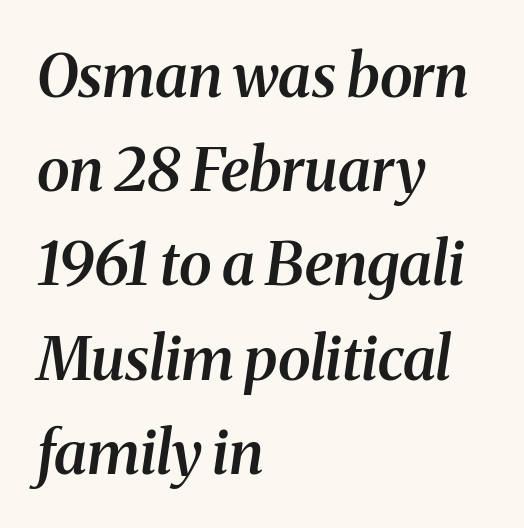
The image shows 60 px semibold serif type, italic (leaning right); set left-aligned, normal line spacing (1.57x), normal letter spacing, not underlined; medium stroke contrast and a medium x-height.
